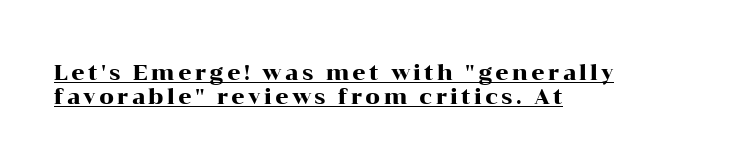
{"italic": "no", "underline": "yes", "align": "left", "line_spacing_ratio": 1.16, "glyph_px": 21}
